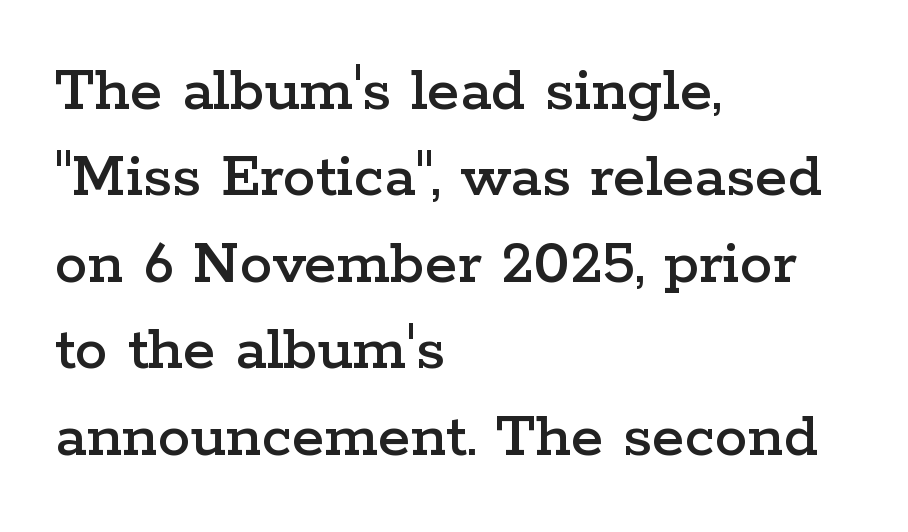
Yep, those are serifs on the letters. Does the copy run flush right? No — it runs flush left. Tracking value appears to be zero — textbook default spacing. This sample uses an upright cut, with every glyph sitting square on the baseline.
